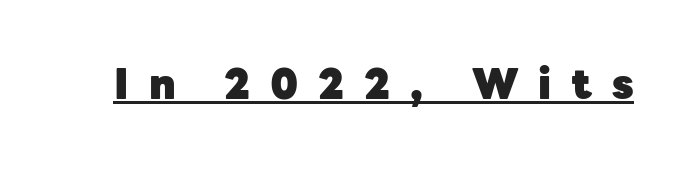
{"serif": "no", "italic": "no", "bold": "yes", "weight": "heavy", "width": "normal", "stroke_contrast": "low", "x_height": "medium", "monospaced": "no", "underline": "yes", "letter_spacing": "wide", "letter_spacing_em": 0.49, "glyph_px": 41}
